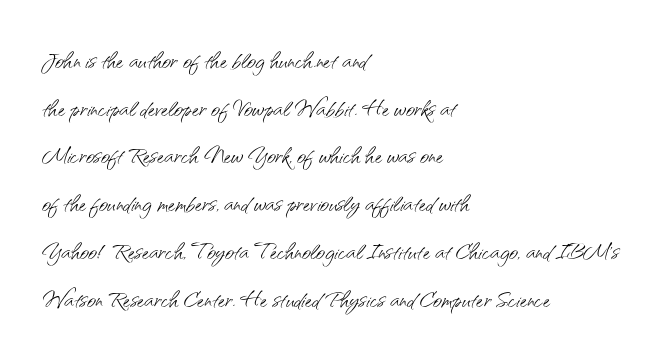
{"serif": "no", "bold": "no", "weight": "light", "width": "normal", "stroke_contrast": "medium", "x_height": "small", "monospaced": "no", "underline": "no", "align": "left", "line_spacing": "normal", "line_spacing_ratio": 1.54, "letter_spacing": "normal", "letter_spacing_em": 0.0, "glyph_px": 31}
